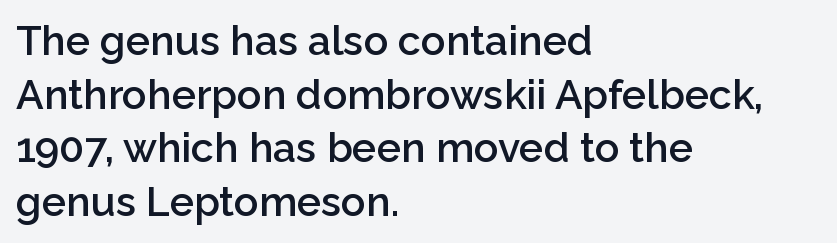
{"serif": "no", "italic": "no", "bold": "semi", "weight": "semibold", "width": "normal", "stroke_contrast": "low", "x_height": "medium", "monospaced": "no", "underline": "no", "align": "left", "line_spacing": "normal", "line_spacing_ratio": 1.31, "letter_spacing": "normal", "letter_spacing_em": 0.0, "glyph_px": 41}
